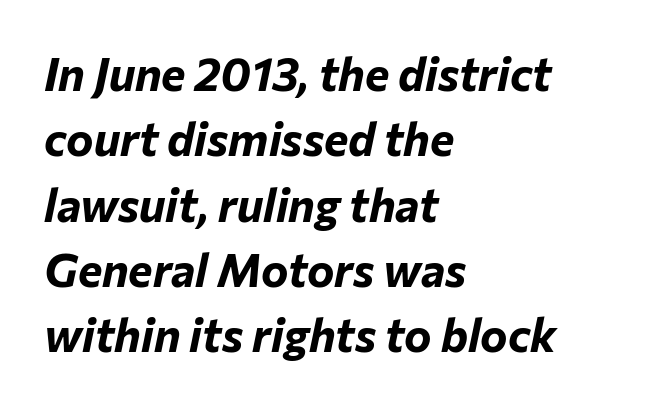
The image shows 46 px bold type, italic (leaning right); set left-aligned, normal line spacing (1.42x), normal letter spacing, not underlined; low stroke contrast and a medium x-height.
